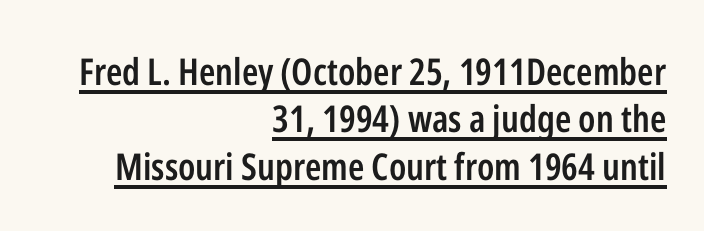
Q: Is the text bold? A: Semi-bold.
Q: Is the text italic (slanted)? A: No, it is upright.
Q: Is the typeface a serif or a sans-serif typeface? A: Sans-serif.
Q: Is the text underlined? A: Yes.
Q: How is the paragraph aligned? A: Right-aligned.
Q: Is the spacing between letters normal or unusually wide? A: Normal.
Q: Is the spacing between lines tight, normal or loose? A: Normal.
Q: Width (condensed, normal, or wide)? A: Condensed.
Q: Stroke contrast? A: Low.
Q: x-height? A: Medium.
Q: Monospaced? A: No.
